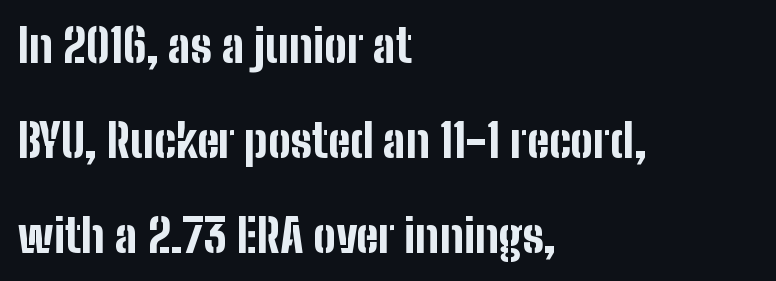
The image shows 45 px bold, condensed sans-serif type, upright; set left-aligned, loose line spacing (2.11x), normal letter spacing, not underlined; low stroke contrast and a medium x-height.
